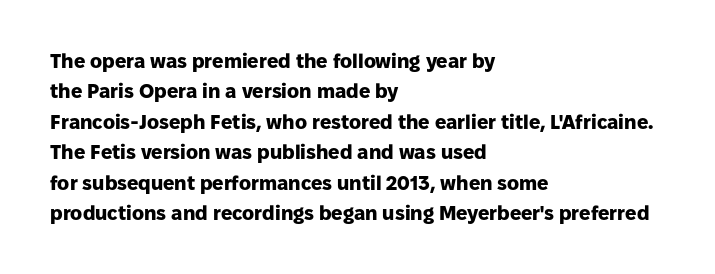
The image shows 20 px bold type, upright; set left-aligned, normal line spacing (1.52x), normal letter spacing, not underlined.
